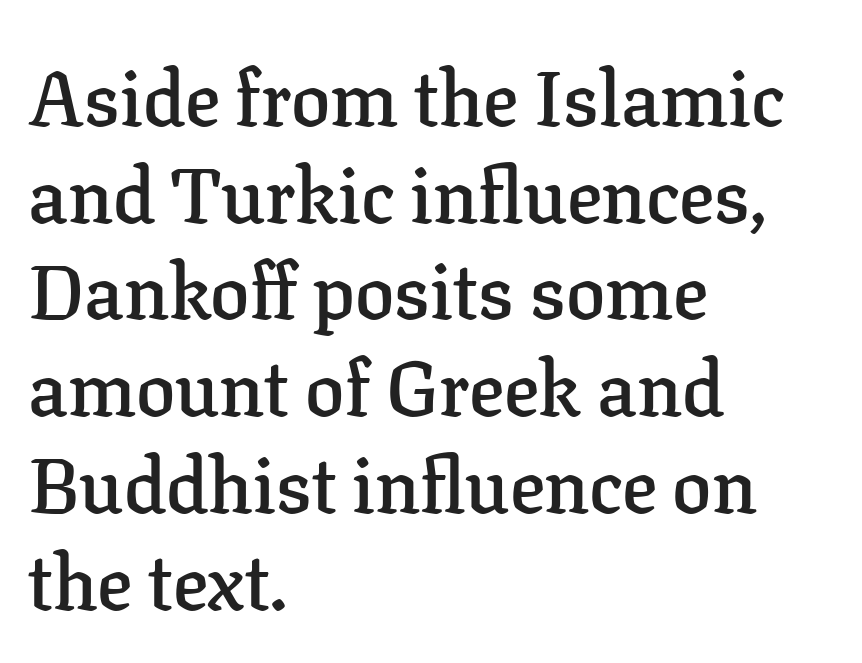
The image shows 78 px semibold serif type, upright; set left-aligned, line spacing 1.24x, normal letter spacing, not underlined; low stroke contrast and a medium x-height.
